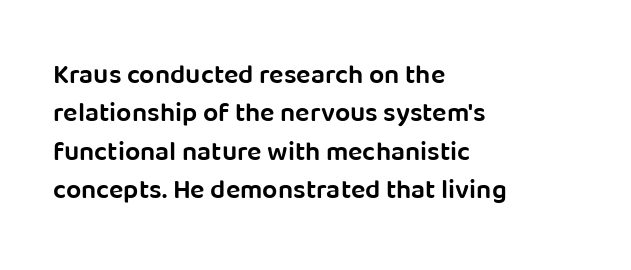
{"italic": "no", "bold": "semi", "underline": "no", "align": "left", "line_spacing": "normal", "line_spacing_ratio": 1.42, "letter_spacing": "normal", "letter_spacing_em": 0.0, "glyph_px": 27}
